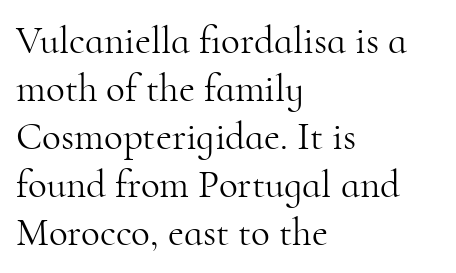
The letters advance in unequal steps, a hallmark of proportional type. It's the straight-up-and-down kind of type. This rendering uses left alignment, leaving the right contour irregular. The letters carry serifs — small finishing strokes at the ends of their stems.
